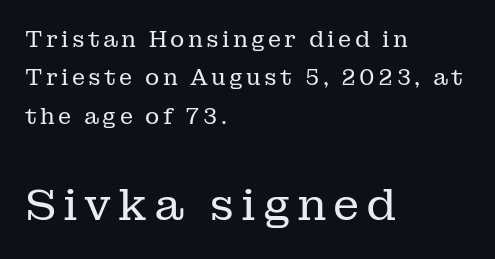
This sample is left-justified, so line endings fall wherever the words run out. Tall strokes in this sample are plumb rather than angled. Varying glyph widths throughout — classic text-font behaviour. Visually, the bottom section dominates because its glyphs are scaled up. Nothing heavy about these letters — not bold at all.
